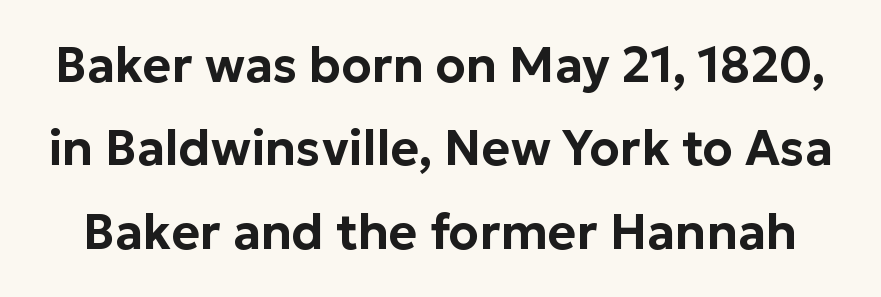
Q: Is the text italic (slanted)? A: No, it is upright.
Q: Is the typeface a serif or a sans-serif typeface? A: Sans-serif.
Q: Is the text underlined? A: No.
Q: Is the spacing between letters normal or unusually wide? A: Normal.
Q: Is the spacing between lines tight, normal or loose? A: Normal.
Q: Width (condensed, normal, or wide)? A: Normal.
Q: Stroke contrast? A: Low.
Q: x-height? A: Medium.
Q: Monospaced? A: No.
